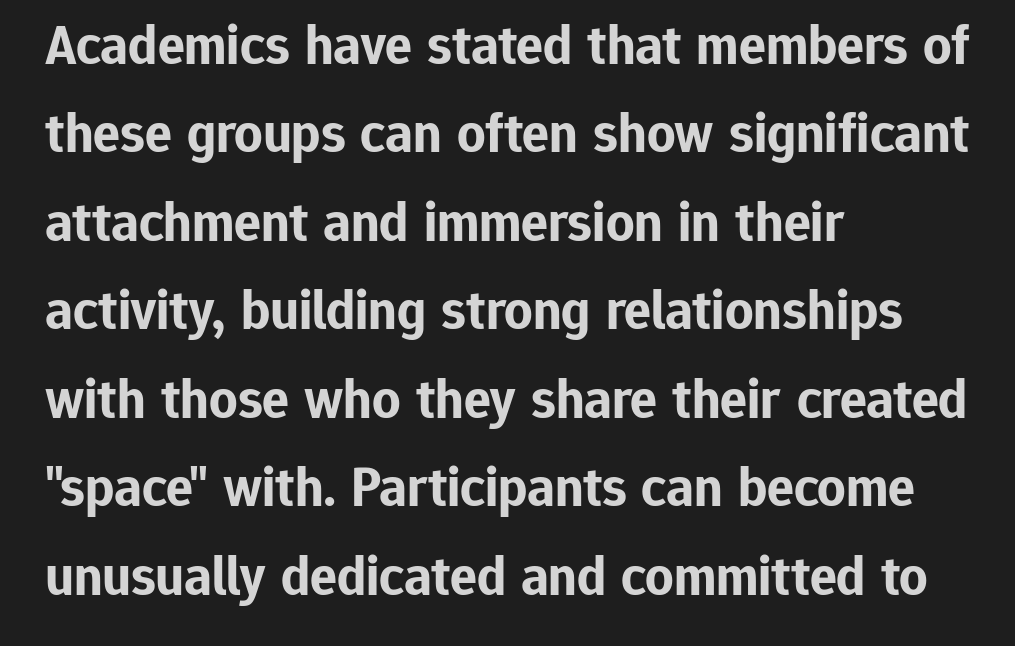
{"serif": "no", "italic": "no", "bold": "yes", "weight": "bold", "width": "normal", "stroke_contrast": "low", "x_height": "medium", "monospaced": "no", "underline": "no", "align": "left", "line_spacing": "normal", "line_spacing_ratio": 1.58, "letter_spacing": "normal", "letter_spacing_em": 0.0, "glyph_px": 56}
